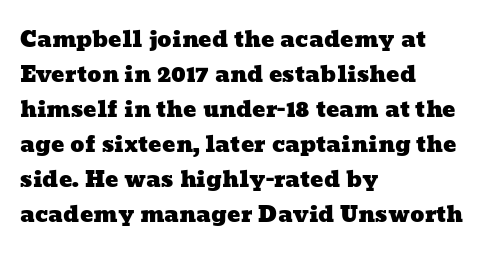
The image shows 22 px text type; set left-aligned, normal line spacing (1.59x), normal letter spacing, not underlined.
